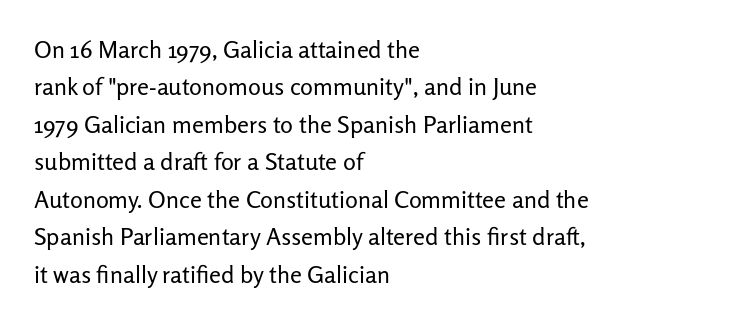
{"italic": "no", "bold": "no", "underline": "no", "align": "left", "line_spacing": "normal", "line_spacing_ratio": 1.56, "letter_spacing": "normal", "letter_spacing_em": 0.0, "glyph_px": 24}
